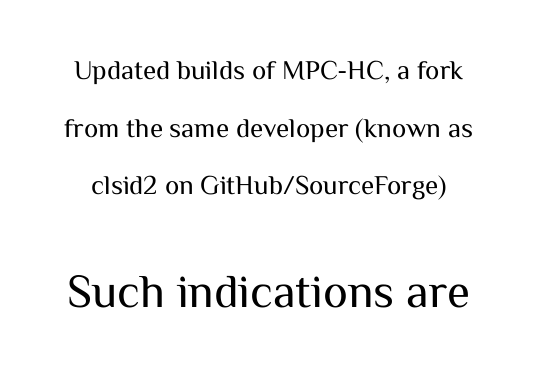
The designer went with a sans here, leaving each stem footless. The rendering uses natural spacing where letterforms have individual widths. There is no visible air inserted between adjacent glyphs. The leading is generous, giving the passage an open texture.
